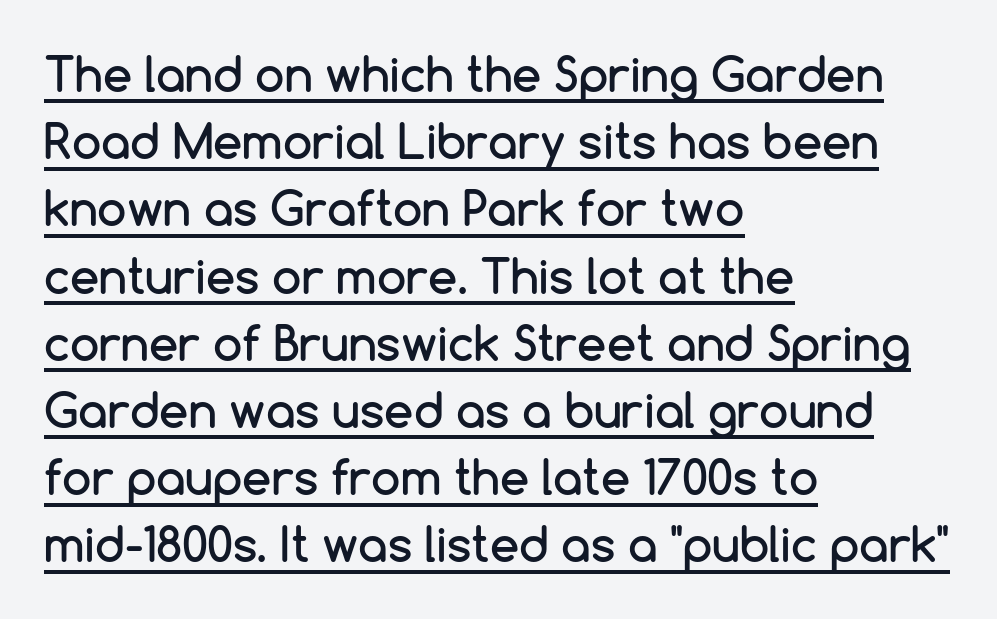
The image shows 47 px sans-serif type, upright; set left-aligned, normal line spacing (1.43x), normal letter spacing, underlined; low stroke contrast and a medium x-height.
